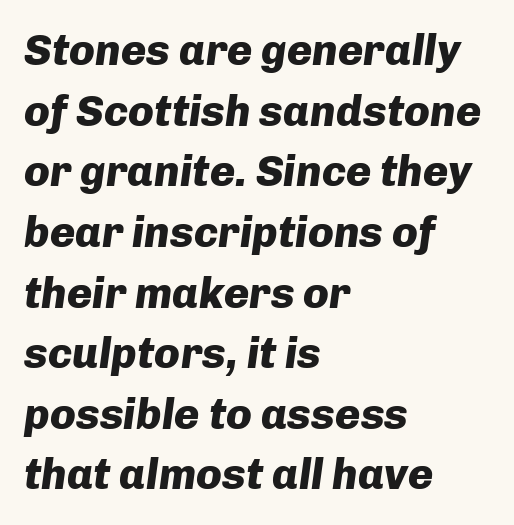
The image shows 43 px heavy type, italic (leaning right); set left-aligned, normal line spacing (1.41x), normal letter spacing, not underlined; low stroke contrast and a medium x-height.
